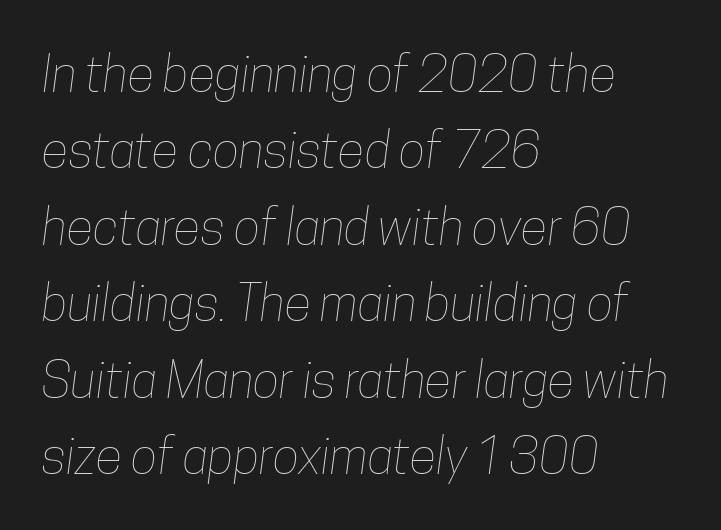
Q: Is the text bold? A: No.
Q: Is the text underlined? A: No.
Q: How is the paragraph aligned? A: Left-aligned.
Q: Is the spacing between letters normal or unusually wide? A: Normal.
Q: Is the spacing between lines tight, normal or loose? A: Normal.
Q: Width (condensed, normal, or wide)? A: Condensed.
Q: Stroke contrast? A: Low.
Q: x-height? A: Medium.
Q: Monospaced? A: No.
